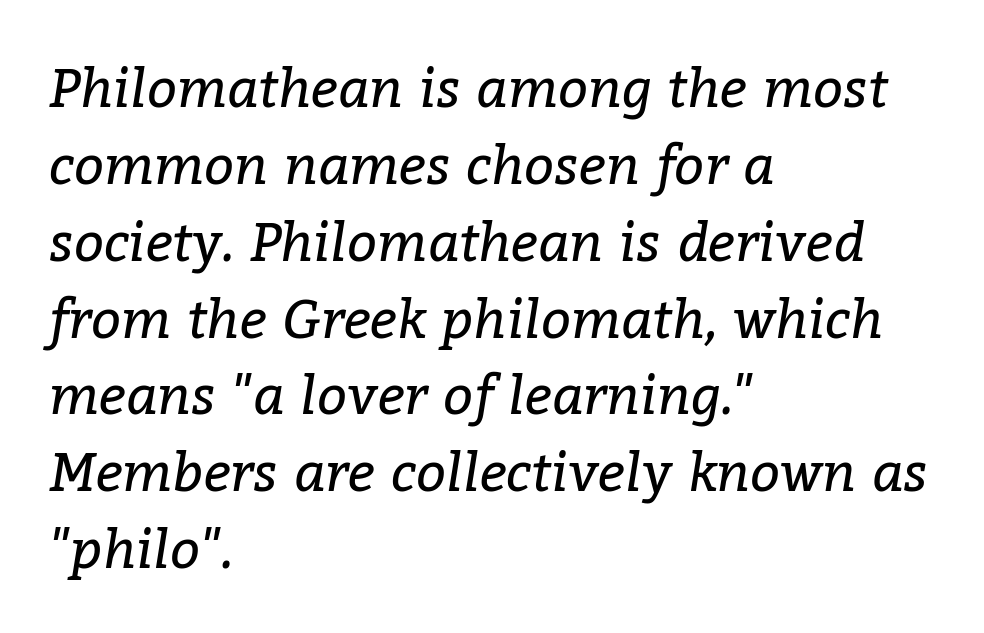
The image shows 53 px regular-weight serif type, italic (leaning right); set left-aligned, normal line spacing (1.45x), normal letter spacing, not underlined; low stroke contrast and a medium x-height.
